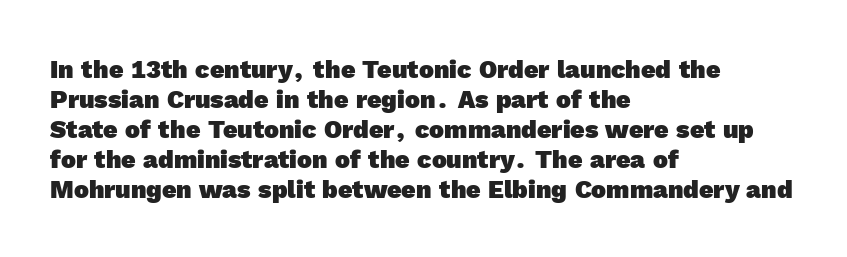
Characters follow at the spacing the type designer built in. Descender tails drop into unmarked territory. Which margin do the lines hug? The left one — the right edge is uneven. Every letter is thick-stroked: bold, no question.
